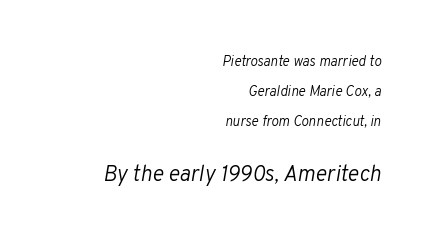
A typesetter would call this leading open, well beyond the default. A bare baseline throughout the passage. Would a proofreader flag this as italicized? Yes. Reading down the block, your eye finds every line finishing at a fixed right position.
